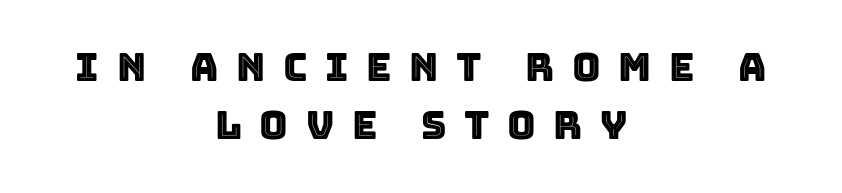
This is roman type, the default non-slanted kind. Visually the block forms a symmetrical silhouette, jagged on both flanks. Clear beneath every line of the passage. Summary of vertical rhythm: regular, with standard interline spacing.
